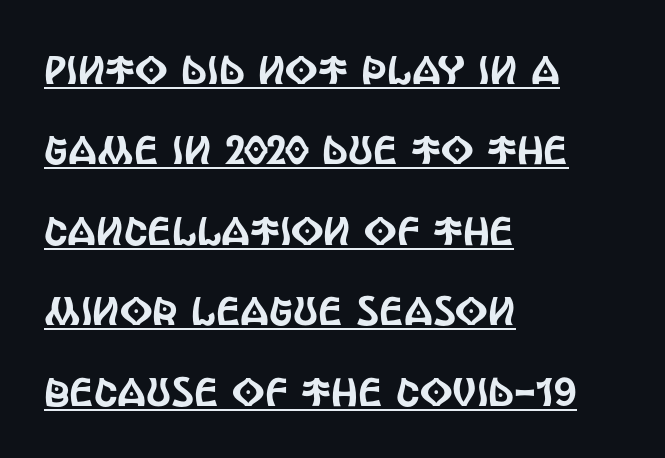
Q: Is the text italic (slanted)? A: No, it is upright.
Q: Is the typeface a serif or a sans-serif typeface? A: Sans-serif.
Q: Is the text underlined? A: Yes.
Q: How is the paragraph aligned? A: Left-aligned.
Q: Is the spacing between letters normal or unusually wide? A: Normal.
Q: Is the spacing between lines tight, normal or loose? A: Loose.
Q: Width (condensed, normal, or wide)? A: Condensed.
Q: x-height? A: Large.
Q: Monospaced? A: No.
